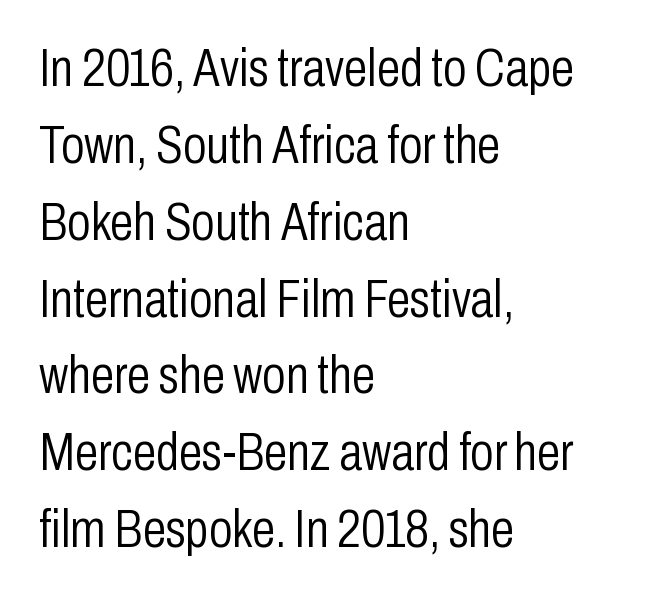
Underline: absent. The line-height multiplier appears to be the usual default. The weight would be labelled regular, book, light, or lighter still. The lettering stays uniformly vertical, giving the passage a roman look. This sample has the flowing, uneven cadence of proportional lettering. Spacing between characters is what you'd get straight out of the box.
